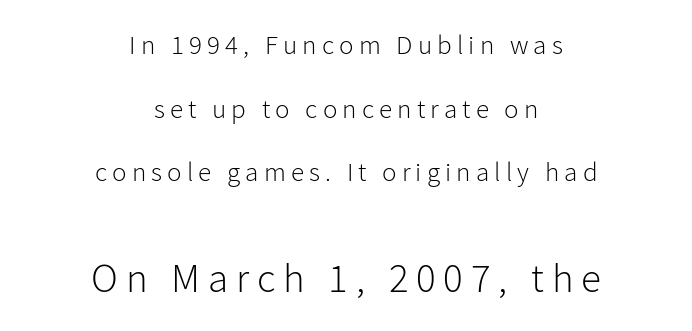
The image shows 41 px light sans-serif type, upright; set centered, loose line spacing (2.36x), not underlined; the second (bottom) block is 1.52x larger; low stroke contrast and a medium x-height.
